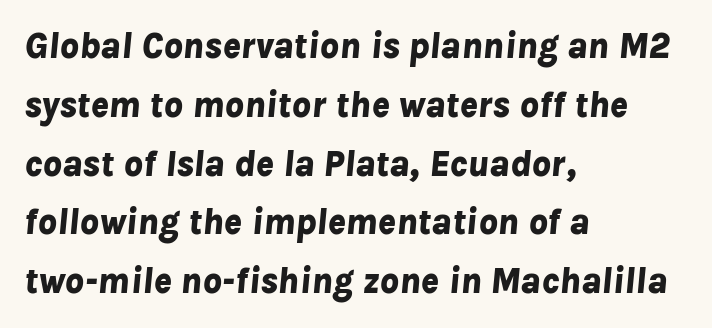
The passage shown is emphatically bold. Proportional: the letters do not fall into vertical columns. Which margin do the lines hug? The left one — the right edge is uneven. Has an underline been added? It has not.
